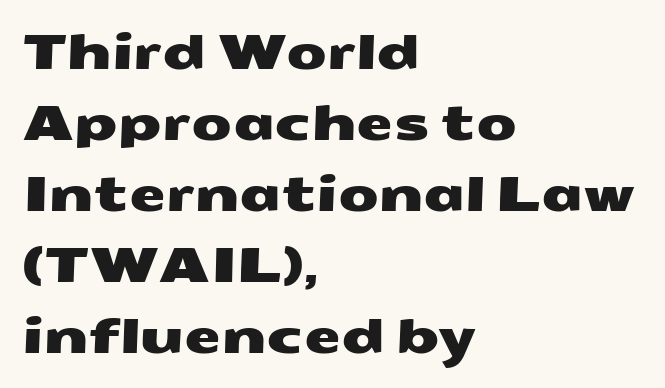
{"serif": "no", "width": "wide", "stroke_contrast": "medium", "x_height": "medium", "monospaced": "no", "underline": "no", "align": "left", "line_spacing": "normal", "line_spacing_ratio": 1.51, "letter_spacing": "normal", "letter_spacing_em": 0.0, "glyph_px": 47}
